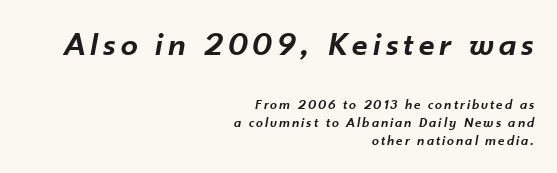
These two chunks differ in scale, with the top chunk taking the larger measure. The ragged edge is on the left, which tells us the setting is flush right. The letters are slanted; this is an italic face. Anything drawn beneath the words? Only blank space.
